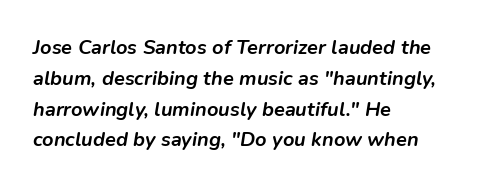
Q: Is the text bold? A: Yes.
Q: Is the text italic (slanted)? A: Yes, it leans right by about 9 degrees.
Q: Is the text underlined? A: No.
Q: How is the paragraph aligned? A: Left-aligned.
Q: Is the spacing between letters normal or unusually wide? A: Normal.
Q: Is the spacing between lines tight, normal or loose? A: Normal.
